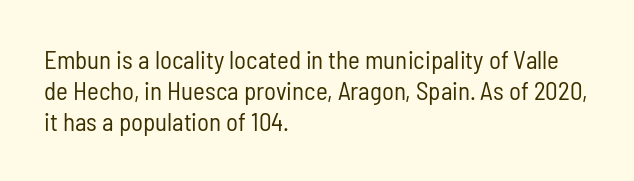
The image shows 25 px text type, upright; set left-aligned, normal line spacing (1.25x), normal letter spacing, not underlined.
